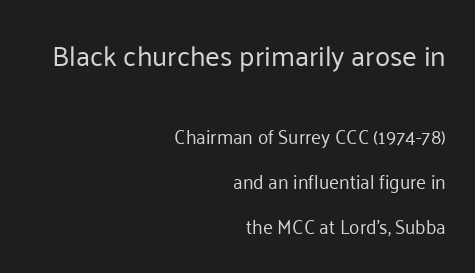
The image shows 28 px regular-weight sans-serif type, upright; set right-aligned, loose line spacing (2.37x), normal letter spacing, not underlined; the first (top) block is 1.47x larger; low stroke contrast and a medium x-height.
